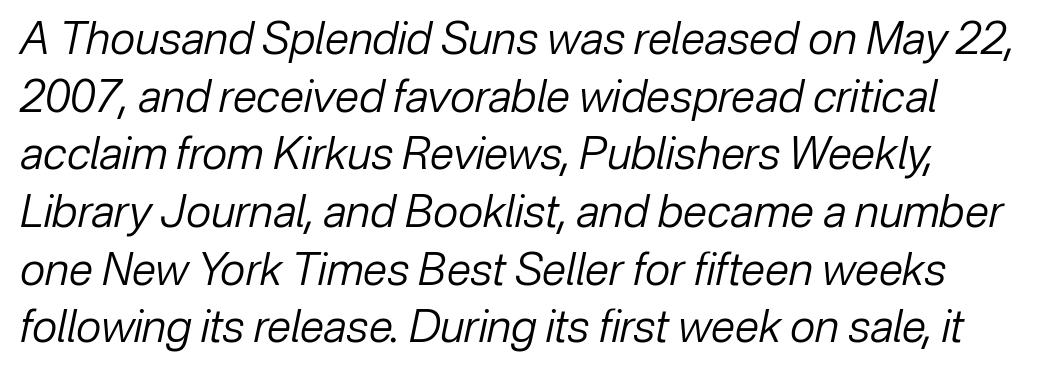
Q: Is the text bold? A: No.
Q: Is the text italic (slanted)? A: Yes, it leans right by about 12 degrees.
Q: Is the text underlined? A: No.
Q: Is the spacing between letters normal or unusually wide? A: Normal.
Q: Is the spacing between lines tight, normal or loose? A: Normal.
Q: Width (condensed, normal, or wide)? A: Normal.
Q: Stroke contrast? A: Low.
Q: x-height? A: Medium.
Q: Monospaced? A: No.
